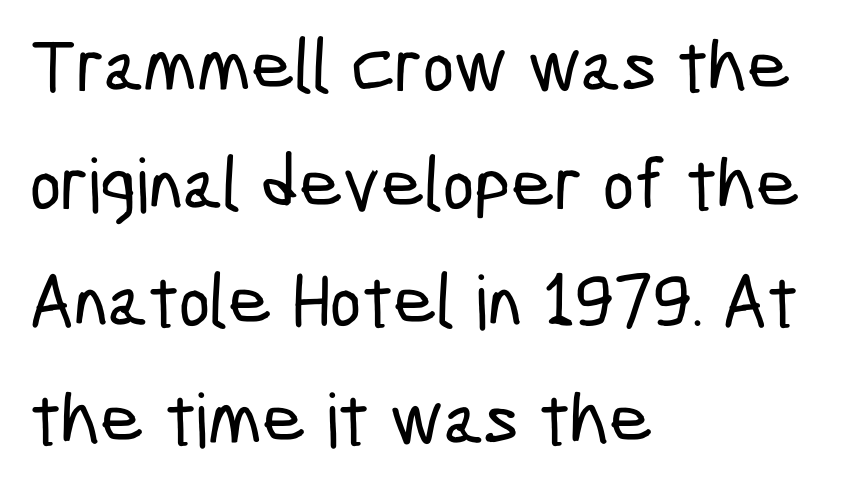
{"serif": "no", "width": "condensed", "stroke_contrast": "low", "x_height": "medium", "monospaced": "no", "underline": "no", "align": "left", "line_spacing": "normal", "line_spacing_ratio": 1.57, "letter_spacing": "normal", "letter_spacing_em": 0.0, "glyph_px": 75}
